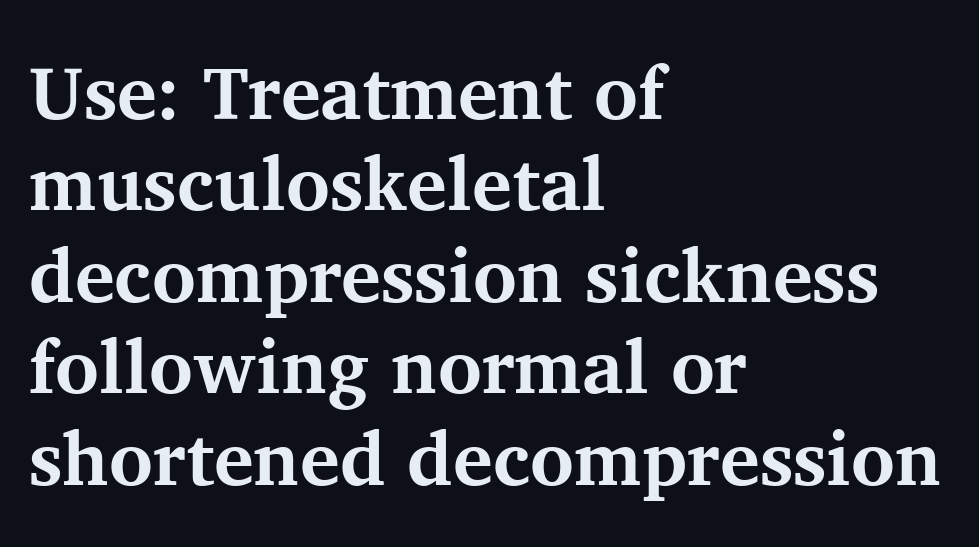
You could not count columns in this text — the font is proportionally spaced. Each line starts at the same left margin while the right side varies. The passage shown is typeset with a serif family. The strokes are fattened all the way to bold.
